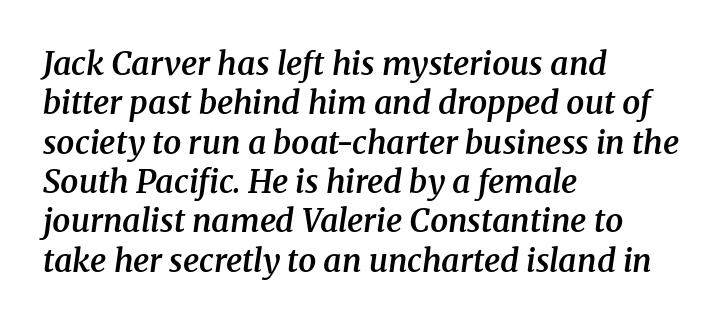
Q: Is the text bold? A: Semi-bold.
Q: Is the text italic (slanted)? A: Yes, it leans right by about 8 degrees.
Q: Is the typeface a serif or a sans-serif typeface? A: Serif.
Q: Is the text underlined? A: No.
Q: How is the paragraph aligned? A: Left-aligned.
Q: Is the spacing between letters normal or unusually wide? A: Normal.
Q: Width (condensed, normal, or wide)? A: Normal.
Q: Stroke contrast? A: Medium.
Q: x-height? A: Medium.
Q: Monospaced? A: No.
